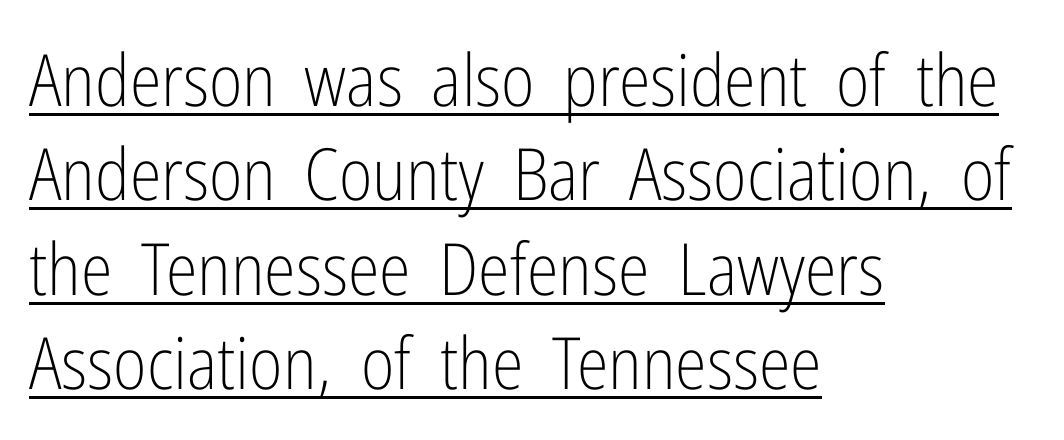
The image shows 72 px light, condensed sans-serif type, upright; set left-aligned, normal line spacing (1.31x), normal letter spacing, underlined; low stroke contrast and a medium x-height.
